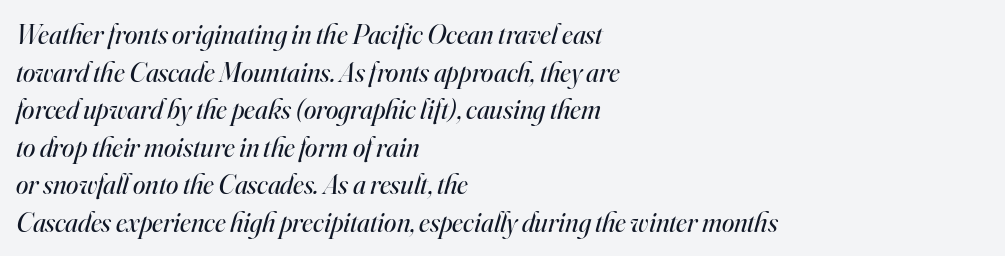
Q: Is the text bold? A: No.
Q: Is the text italic (slanted)? A: Yes, it leans right by about 16 degrees.
Q: Is the typeface a serif or a sans-serif typeface? A: Serif.
Q: Is the text underlined? A: No.
Q: How is the paragraph aligned? A: Left-aligned.
Q: Is the spacing between letters normal or unusually wide? A: Normal.
Q: Is the spacing between lines tight, normal or loose? A: Normal.
Q: Width (condensed, normal, or wide)? A: Normal.
Q: Stroke contrast? A: High.
Q: x-height? A: Small.
Q: Monospaced? A: No.
